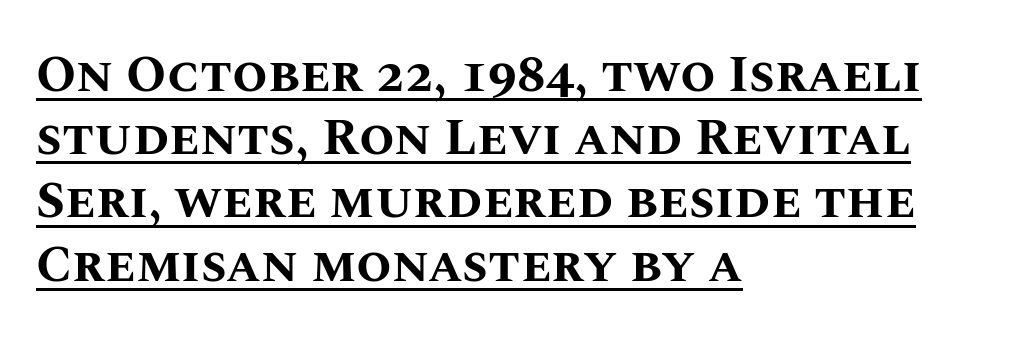
{"italic": "no", "bold": "yes", "weight": "bold", "width": "normal", "stroke_contrast": "medium", "x_height": "large", "monospaced": "no", "underline": "yes", "align": "left", "line_spacing_ratio": 1.24, "letter_spacing": "normal", "letter_spacing_em": 0.0, "glyph_px": 51}
